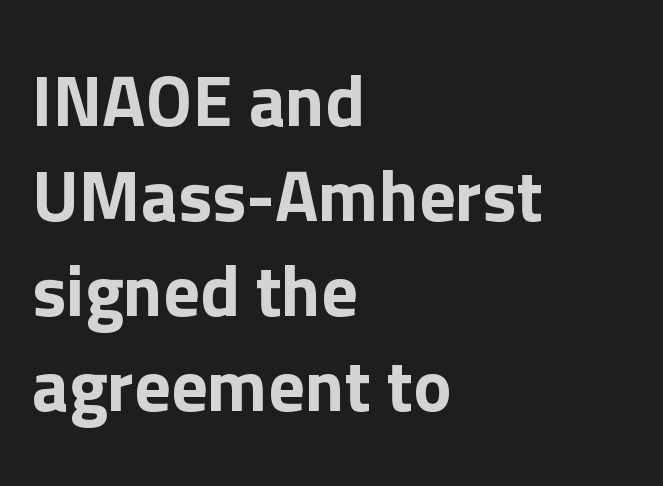
Notice how the stems are strictly vertical — no italics here. Each letter keeps its own natural width here, so spacing adapts to shape. Alignment: flush left. The designer went with a sans here, leaving each stem footless. No extra tracking has been applied to these lines.
